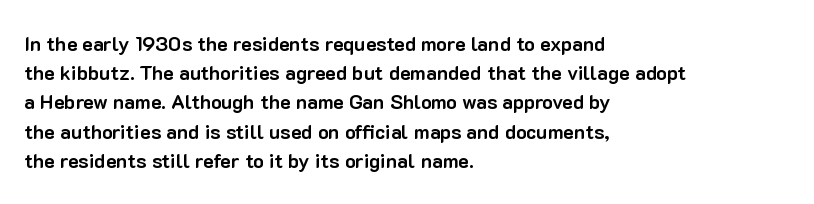
Q: Is the text bold? A: Yes.
Q: Is the text italic (slanted)? A: No, it is upright.
Q: Is the text underlined? A: No.
Q: How is the paragraph aligned? A: Left-aligned.
Q: Is the spacing between letters normal or unusually wide? A: Normal.
Q: Is the spacing between lines tight, normal or loose? A: Normal.
